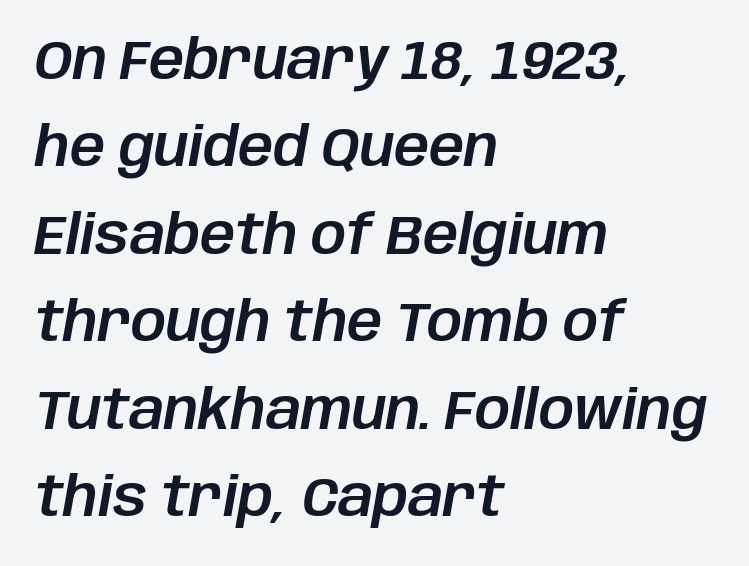
Decoration check: the copy has no underline. The space between consecutive lines is moderate. Posture: slanted. A classic flush-left, rag-right setting is used for this passage. The rendering uses natural spacing where letterforms have individual widths.
